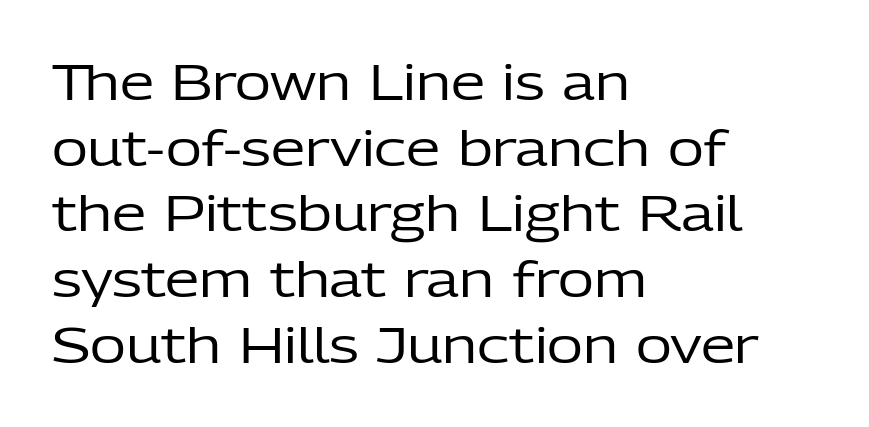
Descenders are the only things crossing below the line. The paragraph has a hard left edge and a soft right edge. The rendering uses natural spacing where letterforms have individual widths. Bold? No — there's no thickening of the strokes.
